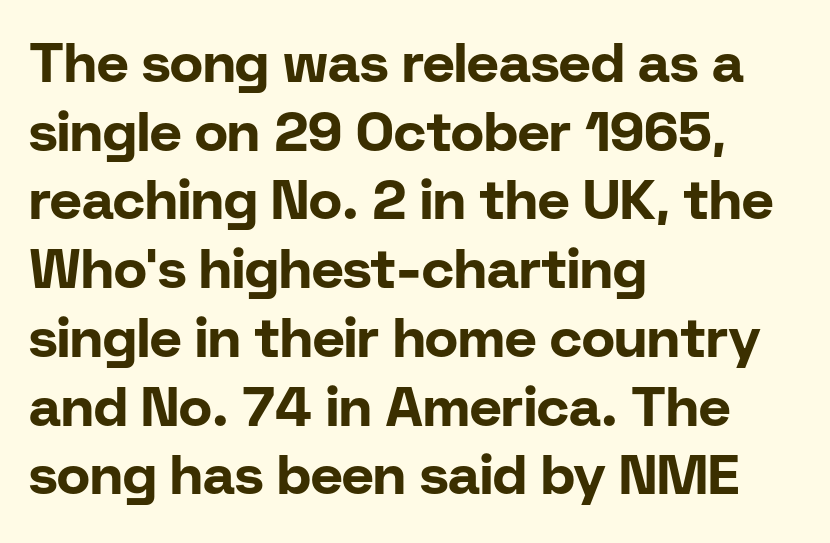
Style check: upright. You can tell from the bare stems that sans-serif type was used. Short and long lines alike share a common starting point at left. Line spacing here is normal. This sample uses plain, unmodified letter spacing.
